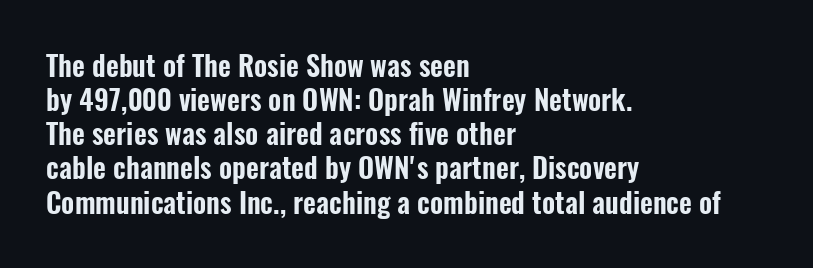
{"serif": "no", "italic": "no", "width": "condensed", "stroke_contrast": "low", "x_height": "medium", "monospaced": "no", "underline": "no", "align": "left", "line_spacing_ratio": 1.22, "letter_spacing": "normal", "letter_spacing_em": 0.0, "glyph_px": 28}
